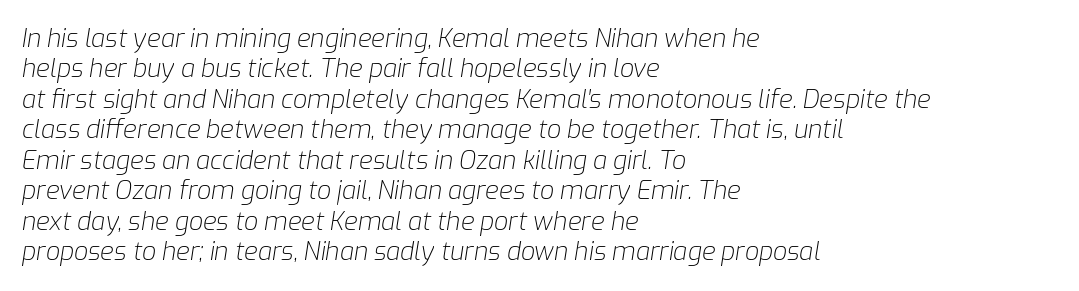
{"italic": "yes", "lean": "right", "slant_degrees": 9, "bold": "no", "underline": "no", "align": "left", "line_spacing_ratio": 1.22, "letter_spacing": "normal", "letter_spacing_em": 0.0, "glyph_px": 25}
